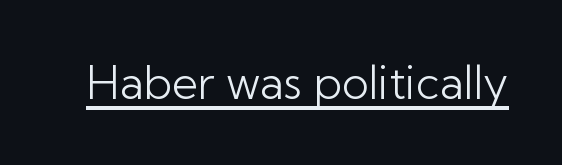
The image shows 45 px light sans-serif type, upright; set normal letter spacing, underlined; low stroke contrast and a medium x-height.
